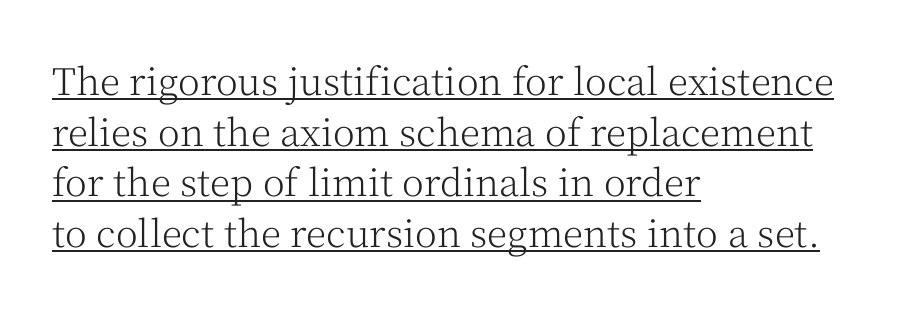
The image shows 37 px light serif type, upright; set left-aligned, normal line spacing (1.37x), normal letter spacing, underlined; medium stroke contrast and a medium x-height.
